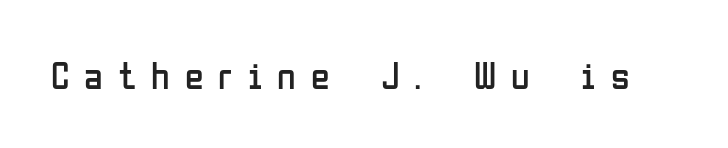
Ordinary non-slanted type is in use. To sum up the face: it is a sans, with no serifs. This sample has the flowing, uneven cadence of proportional lettering. A typesetter would call this heavily tracked-out type.
